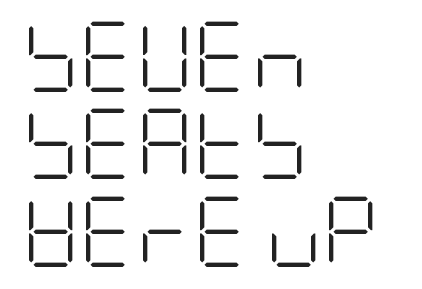
The image shows 70 px light, condensed sans-serif type, upright; set left-aligned, normal line spacing (1.25x), normal letter spacing, not underlined; low stroke contrast and a large x-height.
